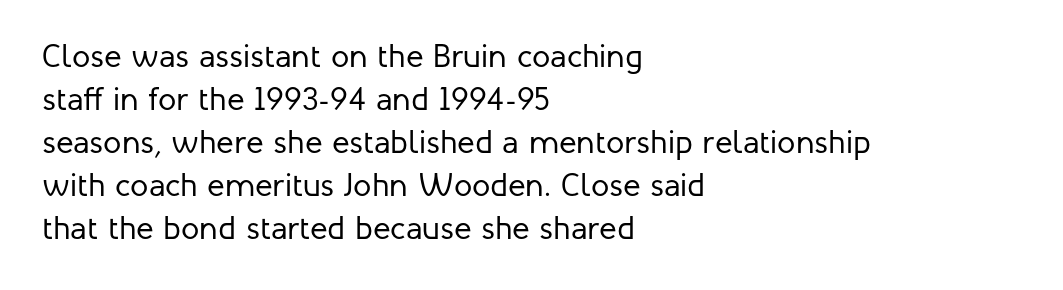
{"serif": "no", "italic": "no", "bold": "no", "weight": "regular", "width": "normal", "stroke_contrast": "low", "x_height": "medium", "monospaced": "no", "underline": "no", "align": "left", "line_spacing": "normal", "line_spacing_ratio": 1.3, "letter_spacing": "normal", "letter_spacing_em": 0.0, "glyph_px": 33}
